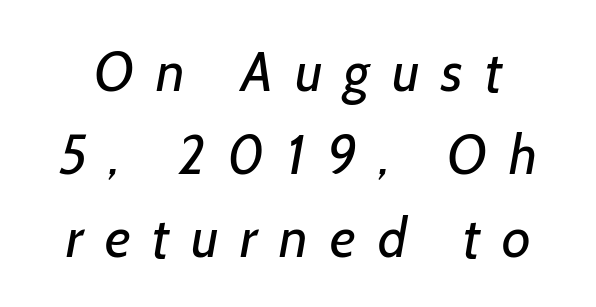
Unmarked baselines from the first word to the last. No feet cap the strokes, marking this as sans-serif type. Proportional: the letters do not fall into vertical columns. The horizontal fit of the characters is loose and conspicuously gappy. On a weight scale, this lands at 450 or below.
